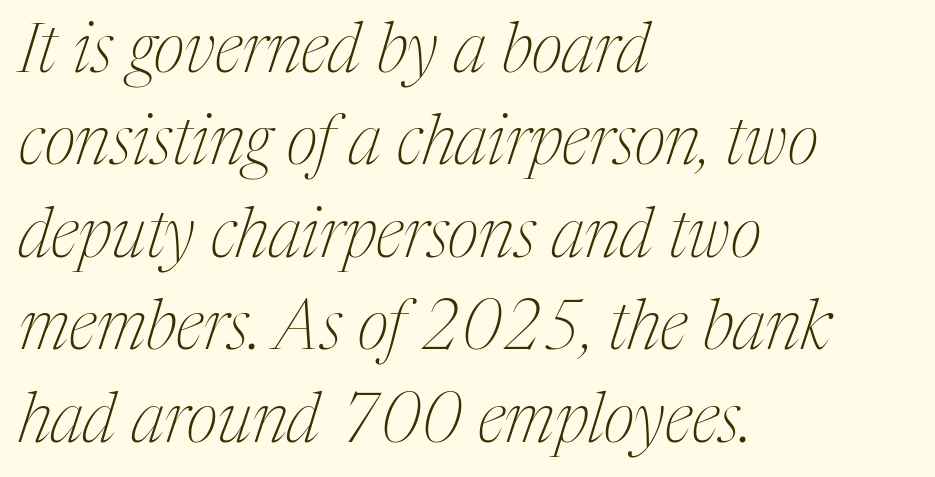
The image shows 68 px thin, condensed serif type, italic (leaning right); set left-aligned, normal line spacing (1.36x), normal letter spacing, not underlined; medium stroke contrast and a medium x-height.
